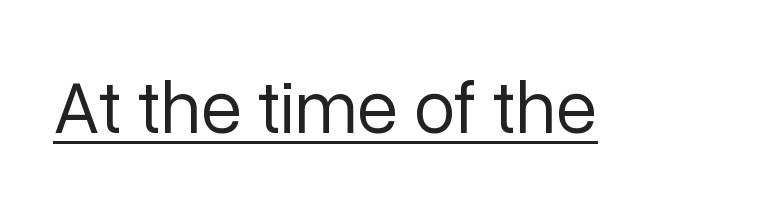
{"serif": "no", "italic": "no", "bold": "no", "weight": "regular", "width": "normal", "stroke_contrast": "low", "x_height": "medium", "monospaced": "no", "underline": "yes", "letter_spacing": "normal", "letter_spacing_em": 0.0, "glyph_px": 75}
